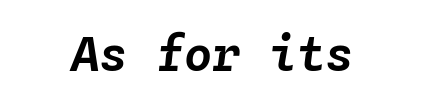
Slant detected: the letters are inclined. Underline: absent. This sample has the even, mechanical cadence of fixed-width lettering. Is the letter spacing exaggerated? No — it looks like the ordinary default.
